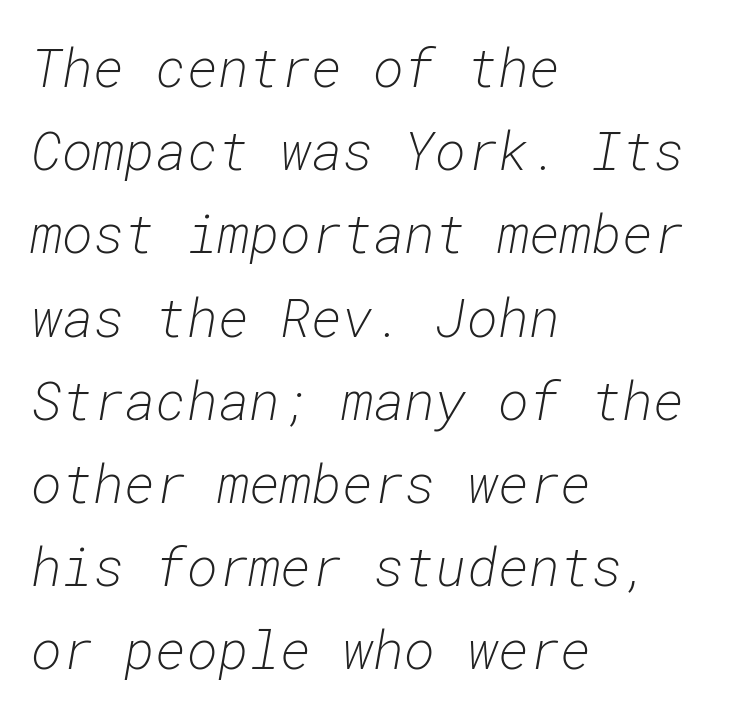
The weight tops out at a normal text grade. The glyphs look as if they've been sheared to an angle. Typeset ragged right — the left edge is the straight one. Any mark beneath the type? The region is blank. Regarding leading, the lines here are spaced in the standard way.
